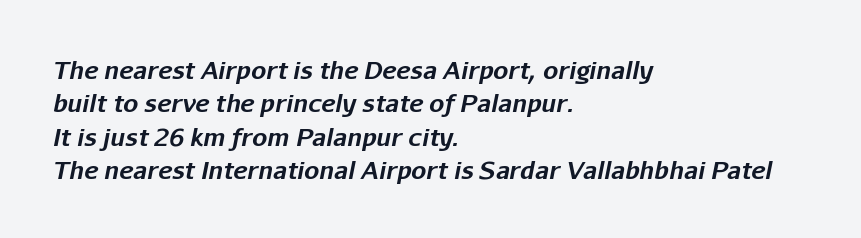
Q: Is the text bold? A: Yes.
Q: Is the text italic (slanted)? A: Yes, it leans right by about 11 degrees.
Q: Is the text underlined? A: No.
Q: How is the paragraph aligned? A: Left-aligned.
Q: Is the spacing between letters normal or unusually wide? A: Normal.
Q: Is the spacing between lines tight, normal or loose? A: Normal.
